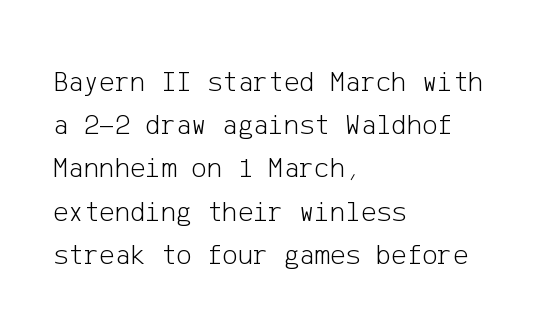
Q: Is the text bold? A: No.
Q: Is the text italic (slanted)? A: No, it is upright.
Q: Is the typeface a serif or a sans-serif typeface? A: Sans-serif.
Q: Is the text underlined? A: No.
Q: How is the paragraph aligned? A: Left-aligned.
Q: Is the spacing between letters normal or unusually wide? A: Normal.
Q: Is the spacing between lines tight, normal or loose? A: Normal.
Q: Width (condensed, normal, or wide)? A: Normal.
Q: Stroke contrast? A: Low.
Q: x-height? A: Medium.
